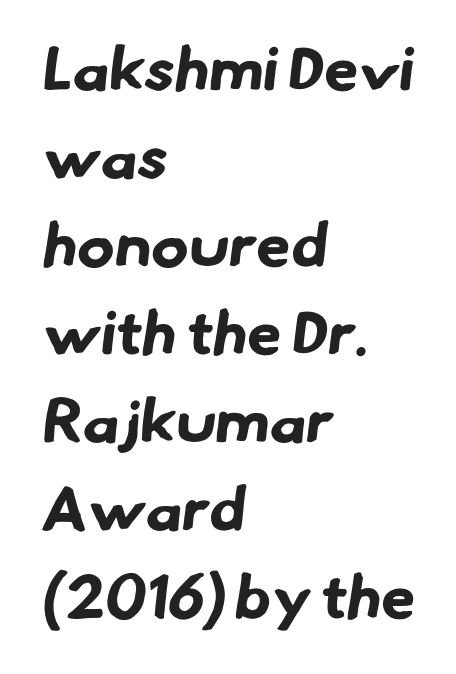
The image shows 62 px bold sans-serif type; set left-aligned, normal line spacing (1.42x), normal letter spacing, not underlined; low stroke contrast and a small x-height.
